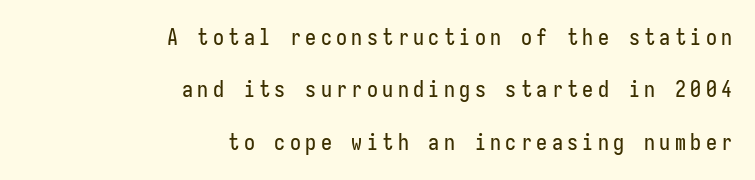
The image shows 22 px text type, upright; set right-aligned, loose line spacing (2.38x), unusually wide letter spacing (+0.2 em), not underlined.
